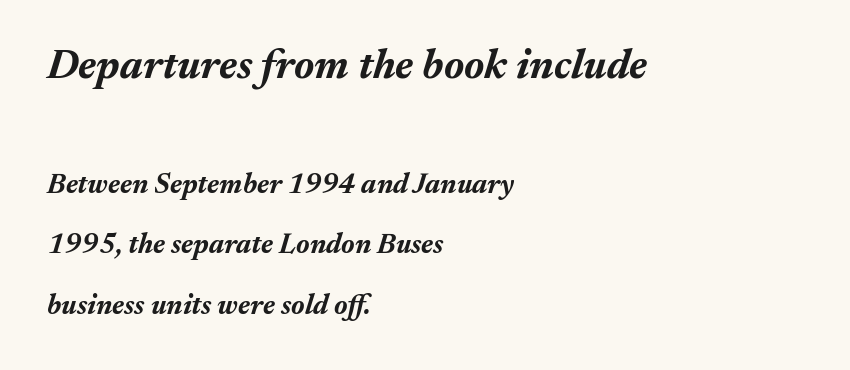
Q: Is the text bold? A: Yes.
Q: Is the text italic (slanted)? A: Yes, it leans right by about 17 degrees.
Q: Is the text underlined? A: No.
Q: How is the paragraph aligned? A: Left-aligned.
Q: Is the spacing between letters normal or unusually wide? A: Normal.
Q: Is the spacing between lines tight, normal or loose? A: Loose.
Q: Which block of text is set in a larger size, the first (top) or the second (bottom)? A: The first (top) one.
Q: Width (condensed, normal, or wide)? A: Normal.
Q: Stroke contrast? A: Medium.
Q: x-height? A: Medium.
Q: Monospaced? A: No.
